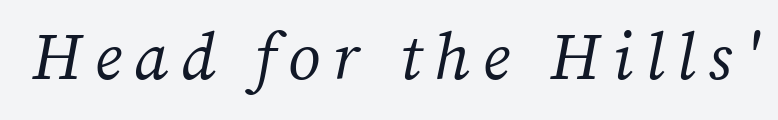
The image shows 66 px regular-weight serif type, italic (leaning right); set not underlined; medium stroke contrast and a medium x-height.
